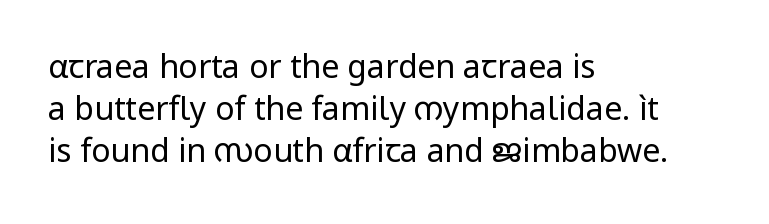
{"serif": "no", "italic": "no", "bold": "no", "weight": "regular", "width": "normal", "stroke_contrast": "low", "x_height": "medium", "monospaced": "no", "underline": "no", "align": "left", "line_spacing": "normal", "line_spacing_ratio": 1.31, "letter_spacing": "normal", "letter_spacing_em": 0.0, "glyph_px": 32}
